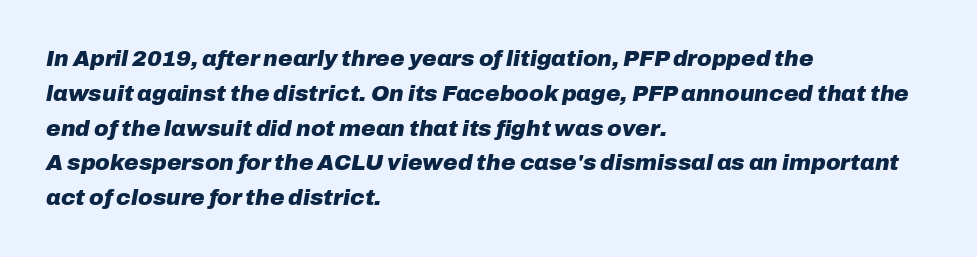
Heavy-handed strokes throughout: this text is bold. The text carries the slant typical of an italic or oblique font. Each new line begins a customary step beneath the previous one. The strip under each line holds only bare page. The paragraph has a hard left edge and a soft right edge.
